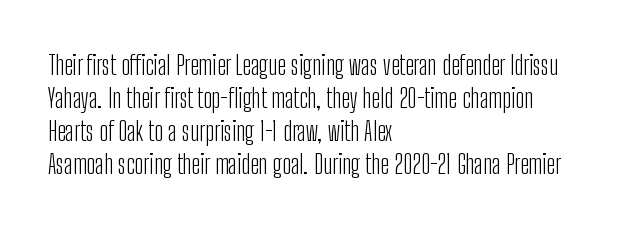
Q: Is the text bold? A: No.
Q: Is the text italic (slanted)? A: No, it is upright.
Q: Is the text underlined? A: No.
Q: How is the paragraph aligned? A: Left-aligned.
Q: Is the spacing between letters normal or unusually wide? A: Normal.
